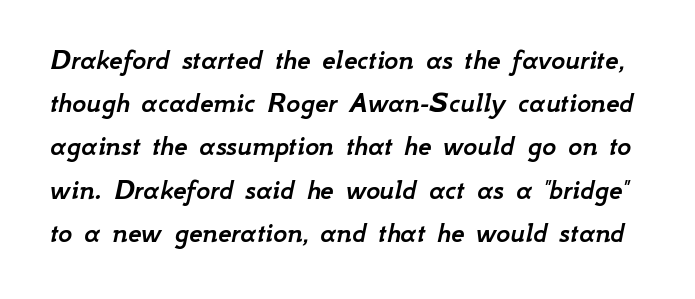
Q: Is the text italic (slanted)? A: Yes, it leans right by about 12 degrees.
Q: Is the text underlined? A: No.
Q: Is the spacing between letters normal or unusually wide? A: Normal.
Q: Is the spacing between lines tight, normal or loose? A: Normal.
Q: Width (condensed, normal, or wide)? A: Normal.
Q: Stroke contrast? A: Low.
Q: x-height? A: Small.
Q: Monospaced? A: No.
